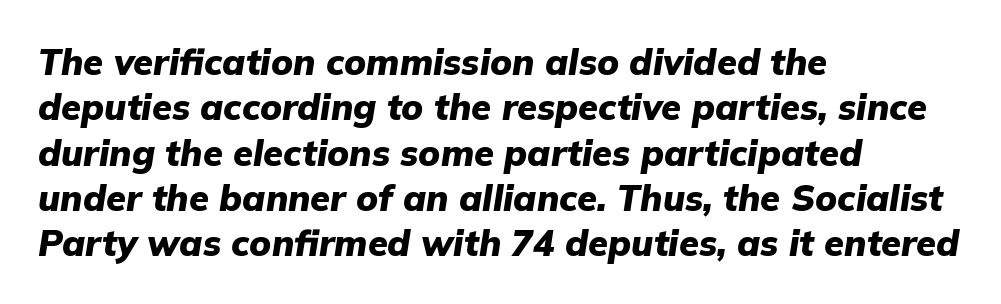
{"italic": "yes", "lean": "right", "slant_degrees": 9, "bold": "yes", "weight": "heavy", "width": "normal", "stroke_contrast": "low", "x_height": "medium", "monospaced": "no", "underline": "no", "align": "left", "line_spacing": "normal", "line_spacing_ratio": 1.26, "letter_spacing": "normal", "letter_spacing_em": 0.0, "glyph_px": 36}
